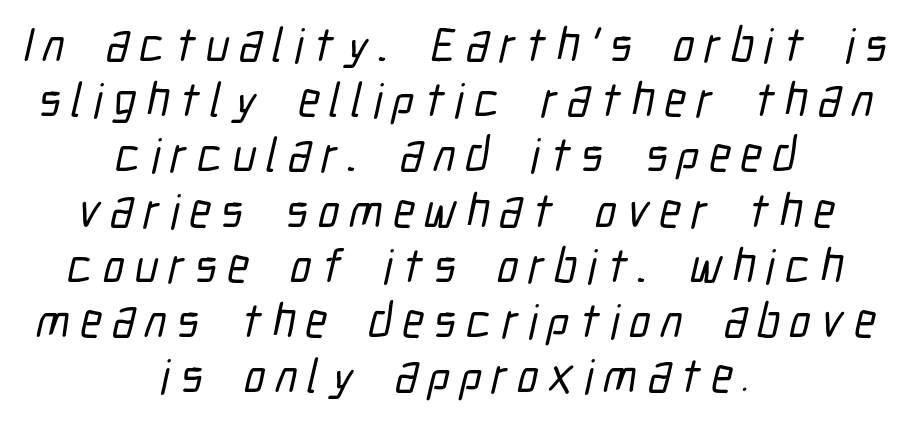
{"serif": "no", "width": "condensed", "stroke_contrast": "low", "x_height": "medium", "monospaced": "no", "underline": "no", "align": "center", "line_spacing": "tight", "line_spacing_ratio": 1.15, "letter_spacing": "wide", "letter_spacing_em": 0.21, "glyph_px": 48}
